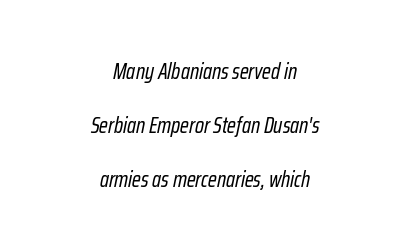
Q: Is the text bold? A: No.
Q: Is the text italic (slanted)? A: Yes, it leans right by about 12 degrees.
Q: Is the text underlined? A: No.
Q: How is the paragraph aligned? A: Centered.
Q: Is the spacing between letters normal or unusually wide? A: Normal.
Q: Is the spacing between lines tight, normal or loose? A: Loose.
